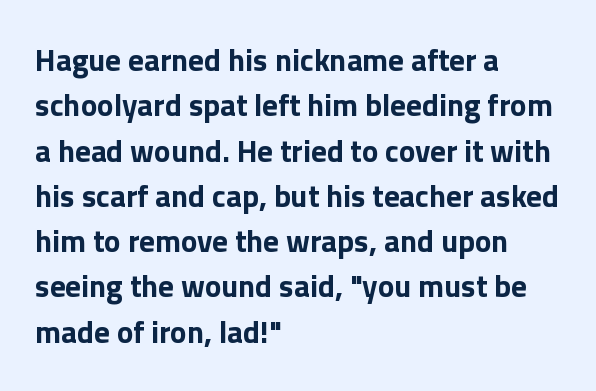
This block has exactly the height ordinary leading produces. In terms of letterspacing, this is plain default setting. You can tell from the bare stems that sans-serif type was used. Quick note: not italic, upright. Each row of text sits above clean, open space. You could not count columns in this text — the font is proportionally spaced.
